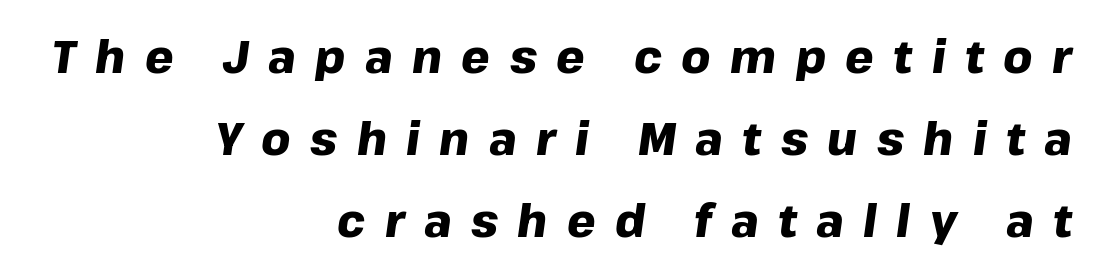
Q: Is the text bold? A: Yes.
Q: Is the text italic (slanted)? A: Yes, it leans right by about 8 degrees.
Q: Is the text underlined? A: No.
Q: How is the paragraph aligned? A: Right-aligned.
Q: Is the spacing between letters normal or unusually wide? A: Unusually wide.
Q: Width (condensed, normal, or wide)? A: Normal.
Q: Stroke contrast? A: Low.
Q: x-height? A: Medium.
Q: Monospaced? A: No.
